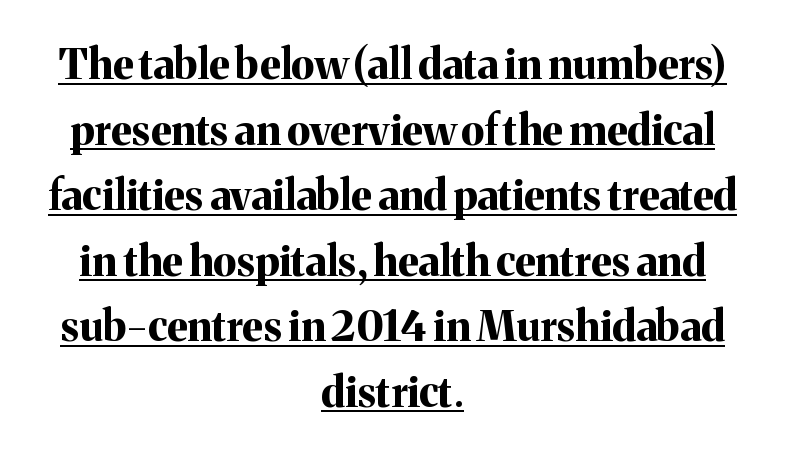
The rendering uses natural spacing where letterforms have individual widths. Neither beginnings nor endings align; midpoints do. Is there much room between lines? A standard amount, neither cramped nor airy. Default kerning and tracking; the words read as compact shapes.
